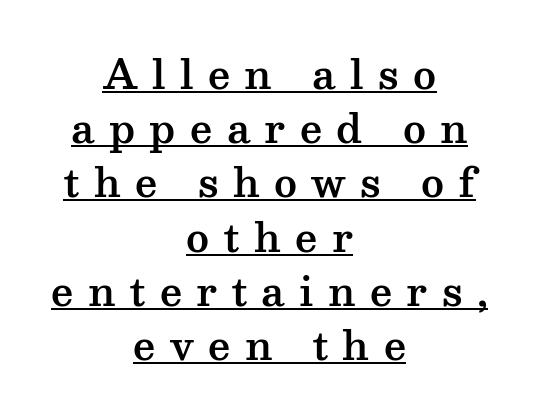
The image shows 39 px wide serif type, upright; set centered, normal line spacing (1.39x), unusually wide letter spacing (+0.37 em), underlined; medium stroke contrast and a medium x-height.
